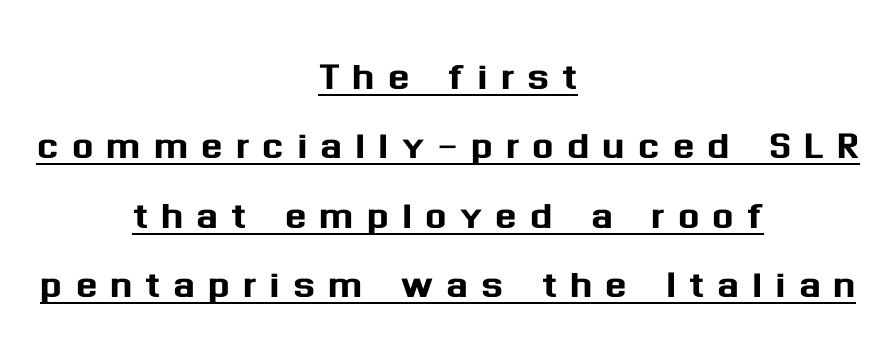
Q: Is the text italic (slanted)? A: No, it is upright.
Q: Is the typeface a serif or a sans-serif typeface? A: Sans-serif.
Q: Is the text underlined? A: Yes.
Q: How is the paragraph aligned? A: Centered.
Q: Is the spacing between letters normal or unusually wide? A: Unusually wide.
Q: Is the spacing between lines tight, normal or loose? A: Normal.
Q: Width (condensed, normal, or wide)? A: Normal.
Q: Stroke contrast? A: Medium.
Q: x-height? A: Medium.
Q: Monospaced? A: No.
